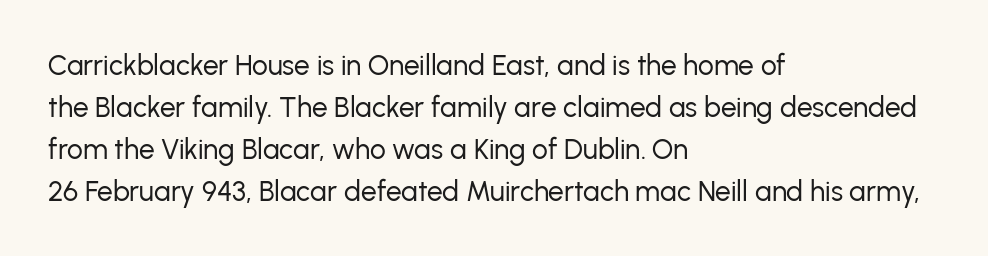
Q: Is the text bold? A: No.
Q: Is the text italic (slanted)? A: No, it is upright.
Q: Is the typeface a serif or a sans-serif typeface? A: Sans-serif.
Q: Is the text underlined? A: No.
Q: How is the paragraph aligned? A: Left-aligned.
Q: Is the spacing between letters normal or unusually wide? A: Normal.
Q: Is the spacing between lines tight, normal or loose? A: Normal.
Q: Width (condensed, normal, or wide)? A: Normal.
Q: Stroke contrast? A: Low.
Q: x-height? A: Medium.
Q: Monospaced? A: No.
